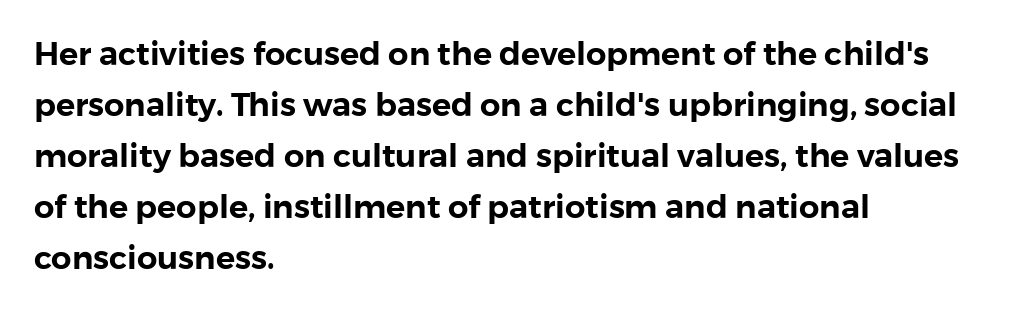
Each line starts at the same left margin while the right side varies. Think of a printed novel: that variable character pitch is what you see here. Grotesque or geometric, the face here clearly has no serifs. Check under the words: just untouched page.
